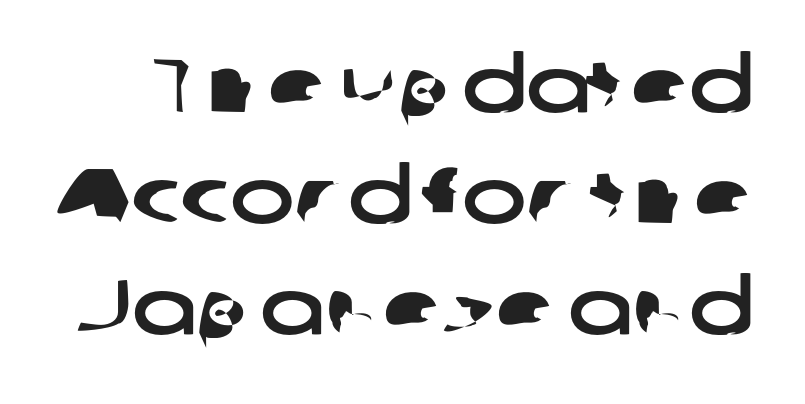
The image shows 77 px wide sans-serif type; set normal line spacing (1.44x), normal letter spacing, not underlined; low stroke contrast and a medium x-height.
